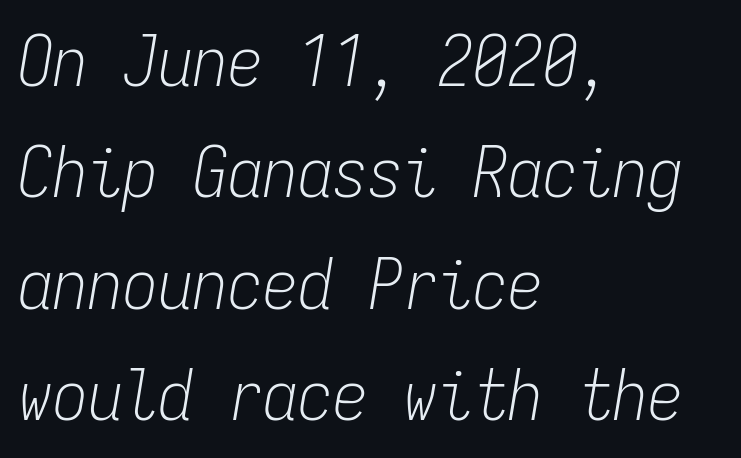
Q: Is the text bold? A: No.
Q: Is the text italic (slanted)? A: Yes, it leans right by about 9 degrees.
Q: Is the text underlined? A: No.
Q: How is the paragraph aligned? A: Left-aligned.
Q: Is the spacing between letters normal or unusually wide? A: Normal.
Q: Is the spacing between lines tight, normal or loose? A: Normal.
Q: Width (condensed, normal, or wide)? A: Condensed.
Q: Stroke contrast? A: Low.
Q: x-height? A: Medium.
Q: Monospaced? A: Yes.
